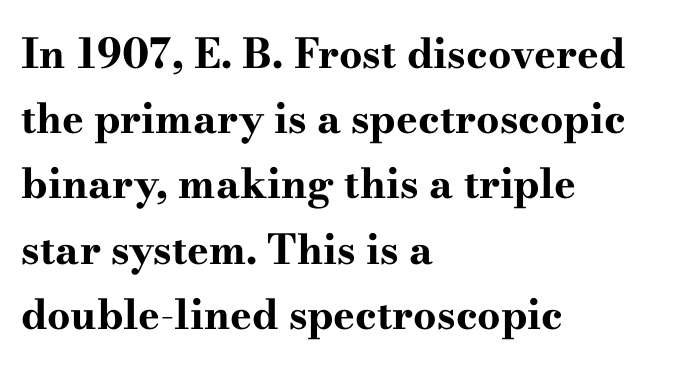
{"serif": "yes", "italic": "no", "bold": "yes", "weight": "bold", "width": "wide", "stroke_contrast": "high", "x_height": "small", "monospaced": "no", "underline": "no", "align": "left", "line_spacing": "normal", "line_spacing_ratio": 1.59, "letter_spacing": "normal", "letter_spacing_em": 0.0, "glyph_px": 41}
